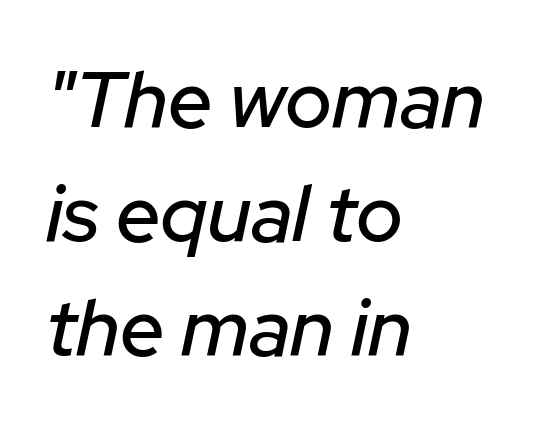
{"italic": "yes", "lean": "right", "slant_degrees": 12, "width": "normal", "stroke_contrast": "low", "x_height": "medium", "monospaced": "no", "underline": "no", "align": "left", "line_spacing": "normal", "line_spacing_ratio": 1.44, "letter_spacing": "normal", "letter_spacing_em": 0.0, "glyph_px": 79}
